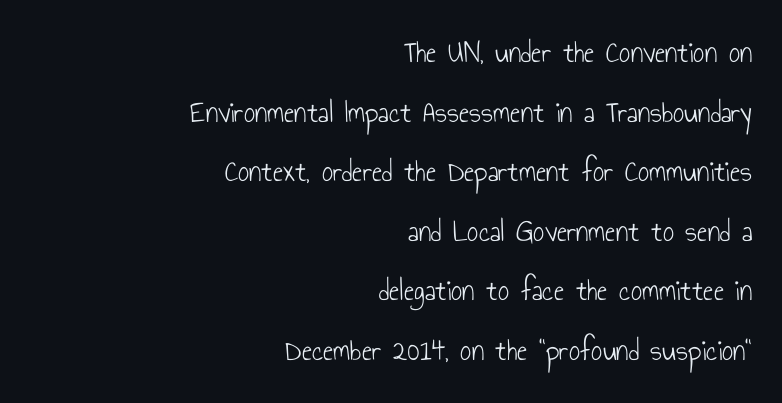
Q: Is the text bold? A: No.
Q: Is the text italic (slanted)? A: No, it is upright.
Q: Is the typeface a serif or a sans-serif typeface? A: Sans-serif.
Q: Is the text underlined? A: No.
Q: How is the paragraph aligned? A: Right-aligned.
Q: Is the spacing between letters normal or unusually wide? A: Normal.
Q: Is the spacing between lines tight, normal or loose? A: Loose.
Q: Width (condensed, normal, or wide)? A: Condensed.
Q: Stroke contrast? A: Low.
Q: x-height? A: Small.
Q: Monospaced? A: No.
